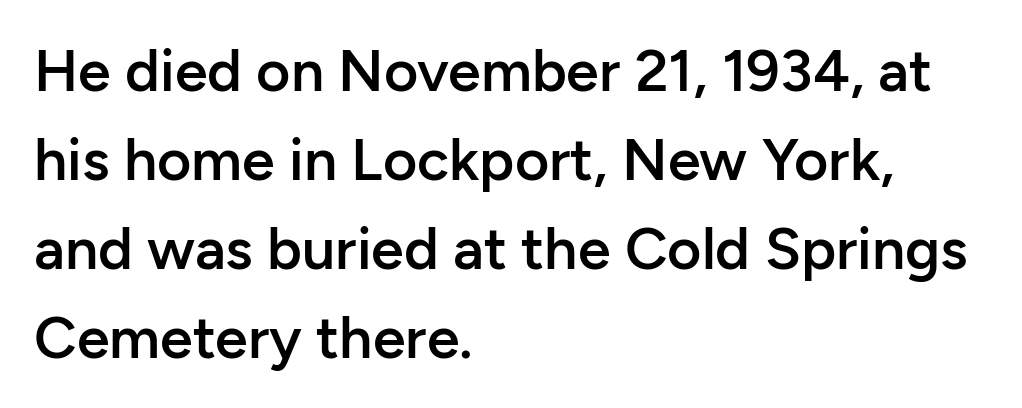
The gaps between neighbouring characters are ordinary and unremarkable. This rendering employs a face without finishing strokes, i.e., a sans-serif. The compositor pushed each line to the left boundary. This sample has the flowing, uneven cadence of proportional lettering. Compared with an ordinary text face, these strokes are moderately heavier — a semibold. The lettering stays uniformly vertical, giving the passage a roman look.
